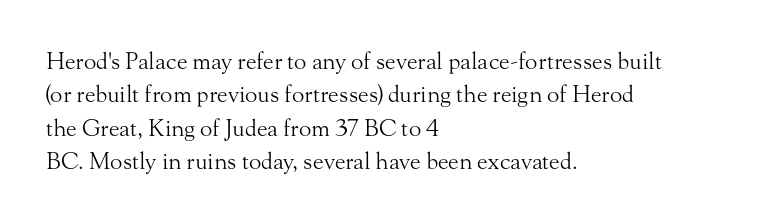
Q: Is the text bold? A: No.
Q: Is the text italic (slanted)? A: No, it is upright.
Q: Is the text underlined? A: No.
Q: How is the paragraph aligned? A: Left-aligned.
Q: Is the spacing between letters normal or unusually wide? A: Normal.
Q: Is the spacing between lines tight, normal or loose? A: Normal.
